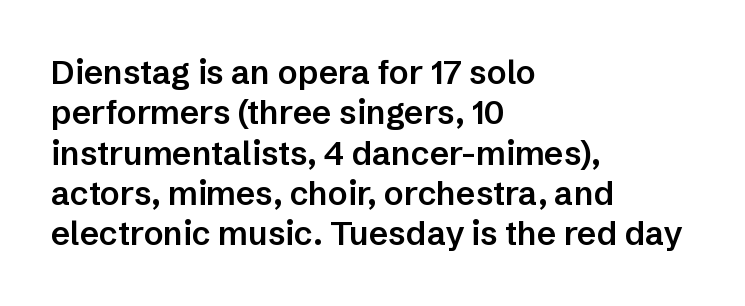
In CSS terms this would be text-align: left. Students, note that the glyphs here touch the page at normal intervals. Notice the strokes are somewhat thickened but not fully heavy: this is a semibold. I'd call this a sans setting — the letters go barefoot.
